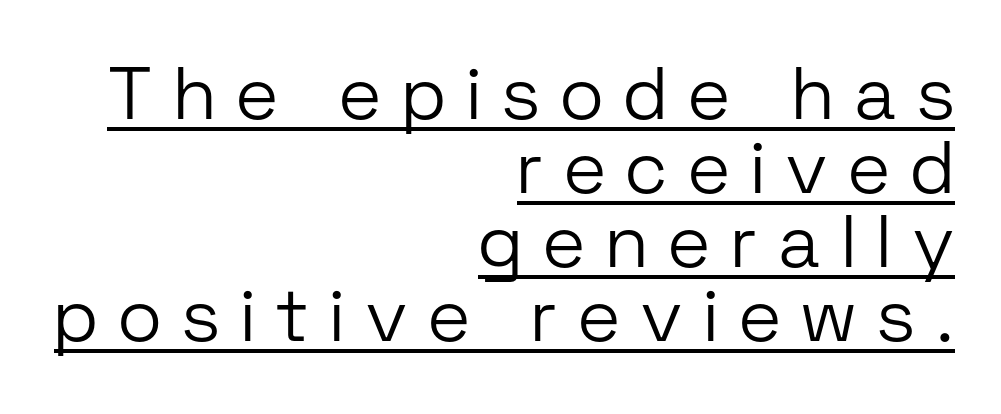
Q: Is the text bold? A: No.
Q: Is the text italic (slanted)? A: No, it is upright.
Q: Is the typeface a serif or a sans-serif typeface? A: Sans-serif.
Q: Is the text underlined? A: Yes.
Q: How is the paragraph aligned? A: Right-aligned.
Q: Is the spacing between letters normal or unusually wide? A: Unusually wide.
Q: Is the spacing between lines tight, normal or loose? A: Tight.
Q: Width (condensed, normal, or wide)? A: Normal.
Q: Stroke contrast? A: Low.
Q: x-height? A: Medium.
Q: Monospaced? A: No.
